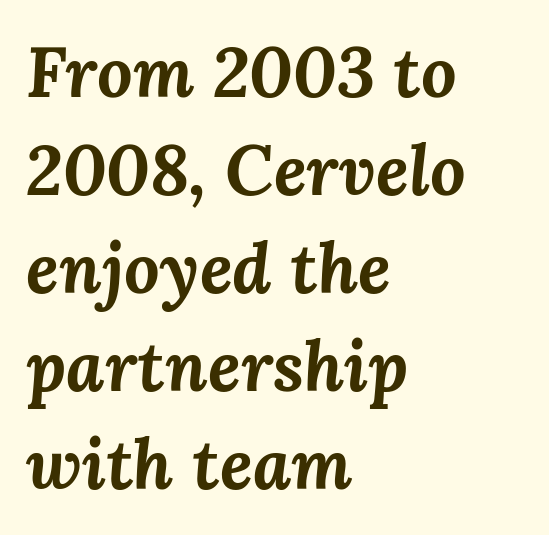
{"italic": "yes", "lean": "right", "slant_degrees": 3, "bold": "yes", "weight": "bold", "width": "normal", "stroke_contrast": "medium", "x_height": "medium", "monospaced": "no", "underline": "no", "align": "left", "line_spacing": "normal", "line_spacing_ratio": 1.4, "letter_spacing": "normal", "letter_spacing_em": 0.0, "glyph_px": 70}
